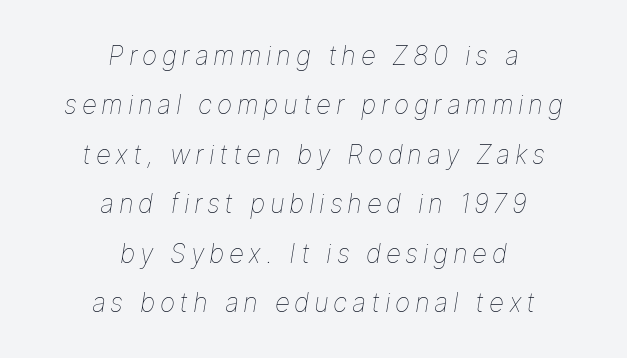
The weight tops out at a normal text grade. Every row of glyphs is offset so its center matches the block's center. The passage shown is not underscored anywhere. The block of text is sparse from top to bottom, with ample space between rows.
